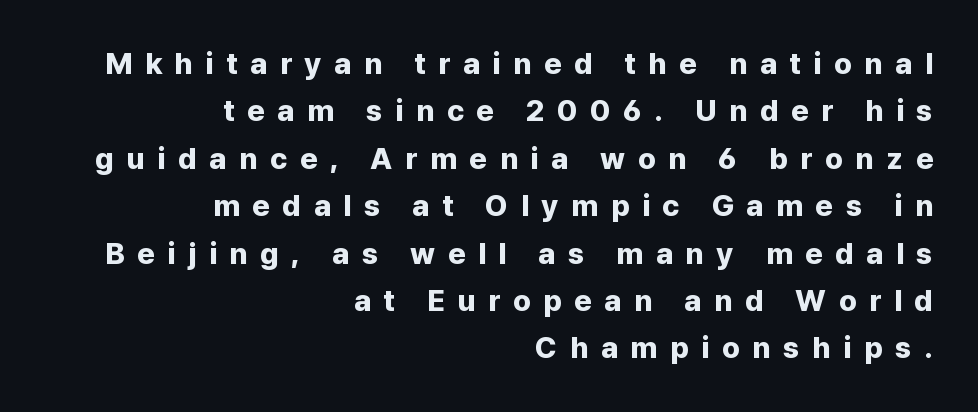
Heavy, bold letterforms. Unlike italic type, these characters show no tilt at all. Varying glyph widths throughout — classic text-font behaviour. Type style note: lacks serifs. Layout note: lines flush right.
